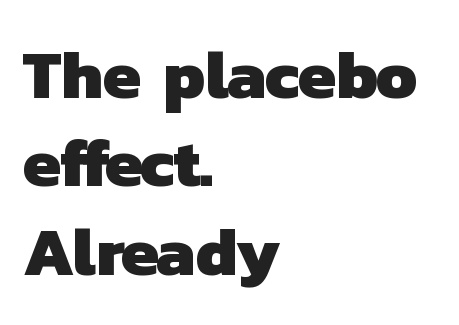
No word sits above an underline. Vertical spacing — default. This is heavy type, rendered in bold. Are there feet on the stems? There aren't — it's a sans. Compared with typical body copy, the letter spacing here is the same. Every row of glyphs begins at an identical x-position on the left.
